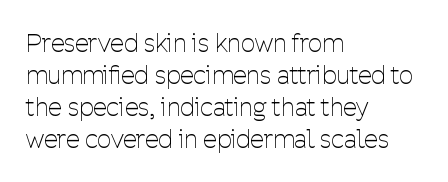
The image shows 25 px text type, upright; set left-aligned, normal line spacing (1.28x), normal letter spacing, not underlined.
